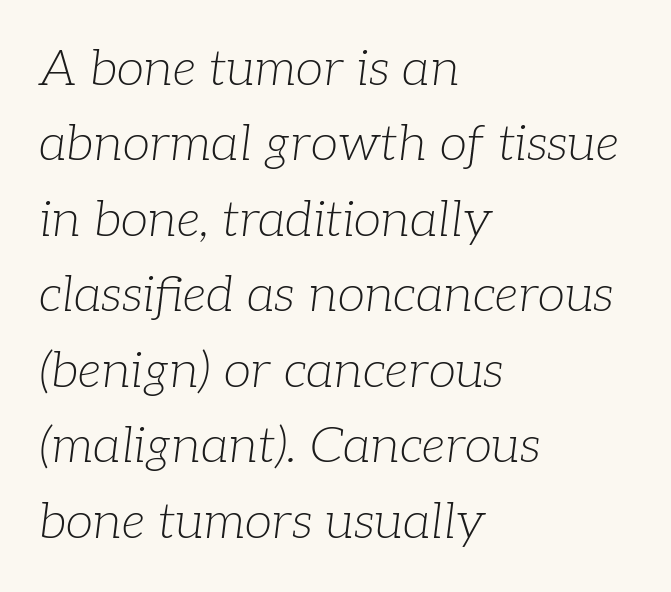
The text carries the slant typical of an italic or oblique font. Unbolded letterforms with no extra heft. Spacing verdict: proportional, widths tailored to each character. Descenders hang freely into open space. Students, note that the glyphs here touch the page at normal intervals. This block has exactly the height ordinary leading produces.
